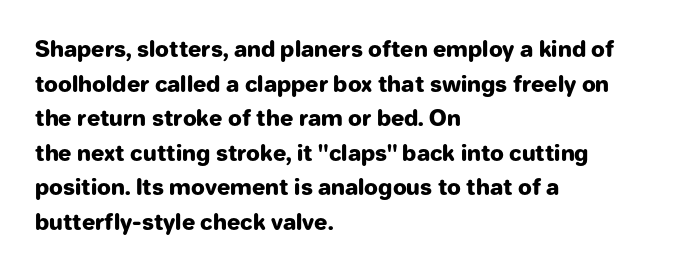
Q: Is the text bold? A: Yes.
Q: Is the text italic (slanted)? A: No, it is upright.
Q: Is the text underlined? A: No.
Q: How is the paragraph aligned? A: Left-aligned.
Q: Is the spacing between letters normal or unusually wide? A: Normal.
Q: Is the spacing between lines tight, normal or loose? A: Normal.
